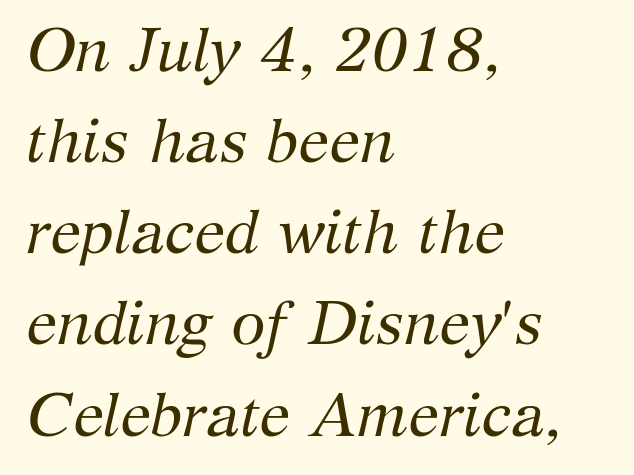
Leftover space on each line is placed entirely after the last word. Stem width sits at or under what a default text font uses. Rule under the text: the space is simply empty. Spacing verdict: proportional, widths tailored to each character. This sample uses plain, unmodified letter spacing.
